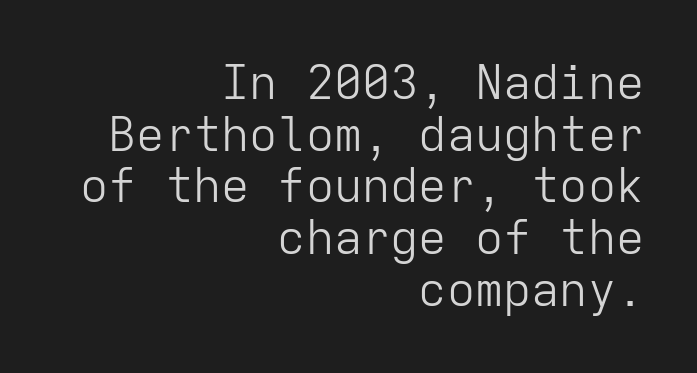
Q: Is the text bold? A: No.
Q: Is the text italic (slanted)? A: No, it is upright.
Q: Is the typeface a serif or a sans-serif typeface? A: Sans-serif.
Q: Is the text underlined? A: No.
Q: How is the paragraph aligned? A: Right-aligned.
Q: Is the spacing between letters normal or unusually wide? A: Normal.
Q: Is the spacing between lines tight, normal or loose? A: Tight.
Q: Width (condensed, normal, or wide)? A: Normal.
Q: Stroke contrast? A: Low.
Q: x-height? A: Medium.
Q: Monospaced? A: Yes.
